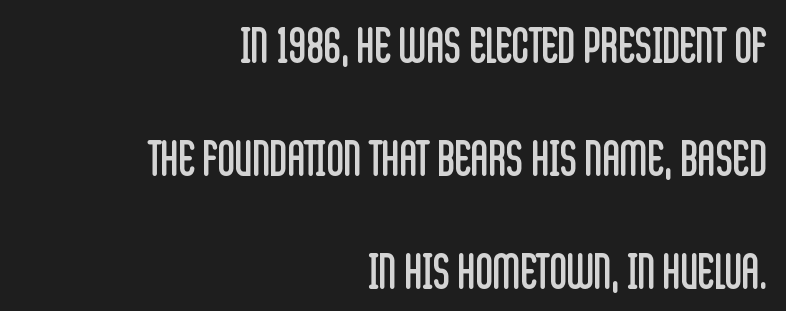
{"serif": "no", "italic": "no", "bold": "no", "weight": "regular", "width": "condensed", "stroke_contrast": "low", "x_height": "large", "monospaced": "no", "underline": "no", "align": "right", "line_spacing": "loose", "line_spacing_ratio": 2.35, "letter_spacing": "normal", "letter_spacing_em": 0.0, "glyph_px": 48}
